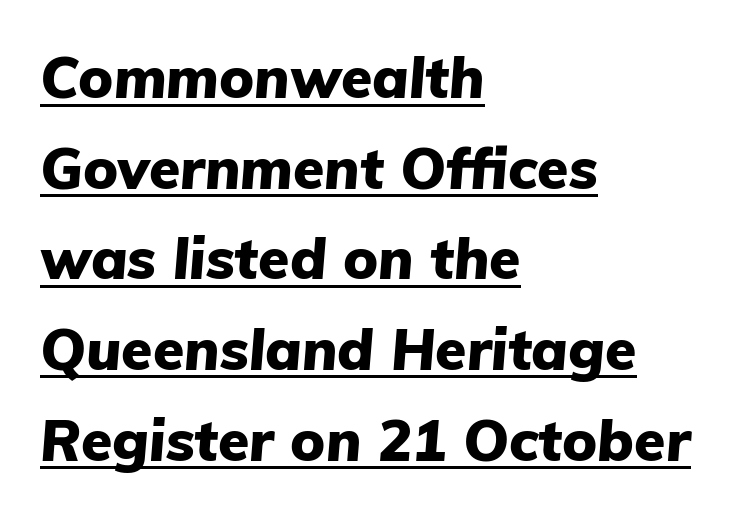
The image shows 57 px heavy type, italic (leaning right); set left-aligned, normal line spacing (1.59x), normal letter spacing, underlined; low stroke contrast and a medium x-height.
